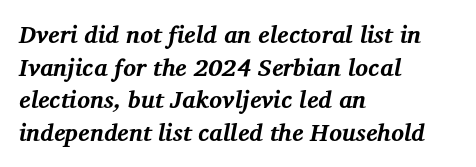
The image shows 24 px bold type, italic (leaning right); set left-aligned, normal line spacing (1.36x), normal letter spacing, not underlined.
